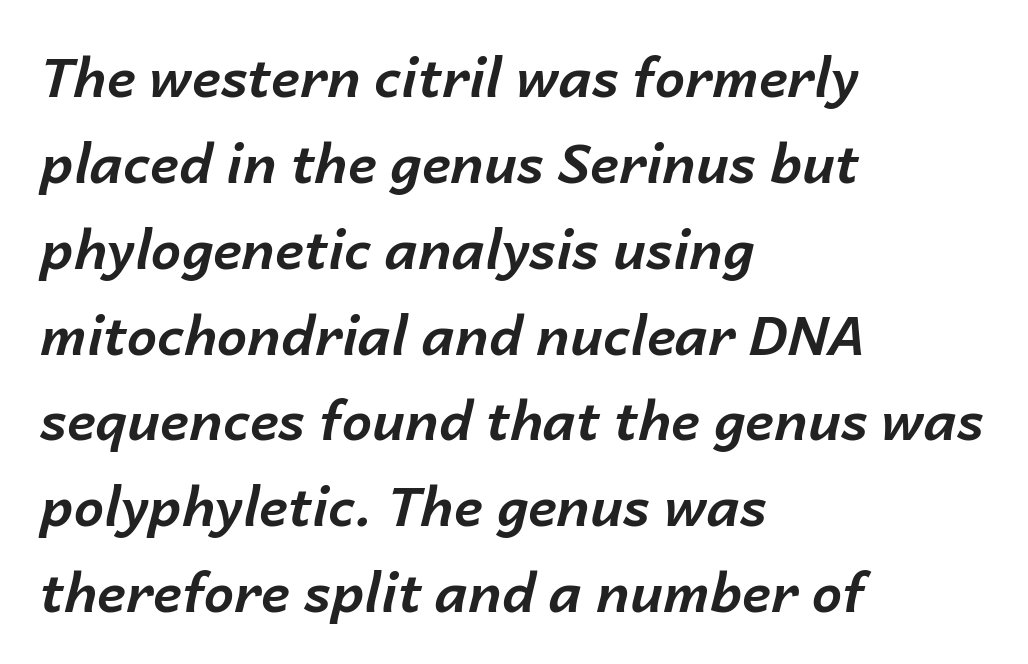
These lines were composed using italics. The passage shown stacks its lines at a standard gap. A student would call this left alignment; a typographer would say flush left, rag right. Does the weight exceed regular? Yes, all the way to bold. Lines of text with bare space underneath. The letters sit at their default tracking, neither squeezed nor spread.
